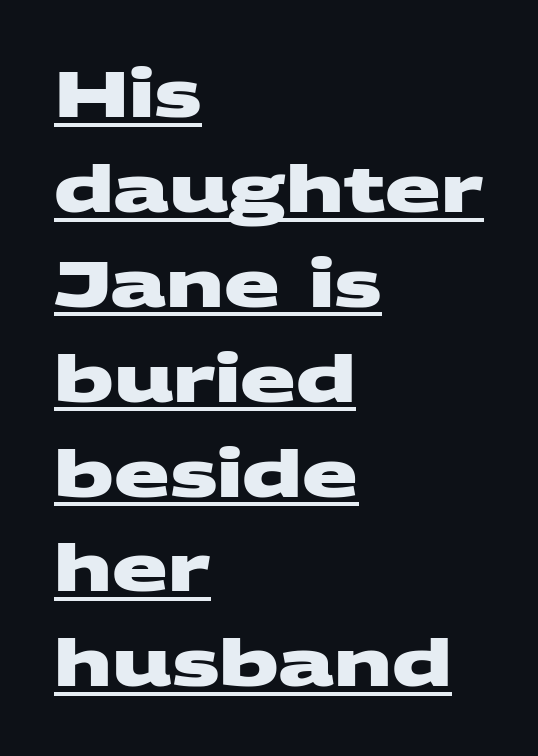
A typesetter would call this proportional, since set widths differ per character. Strokes here are thick enough to call this a true bold. Characters follow at the spacing the type designer built in. Caption: lettering with a line underneath. Caption: multi-line text, flush left, ragged right. The rendering uses a moderate line-height, typical for paragraphs.
